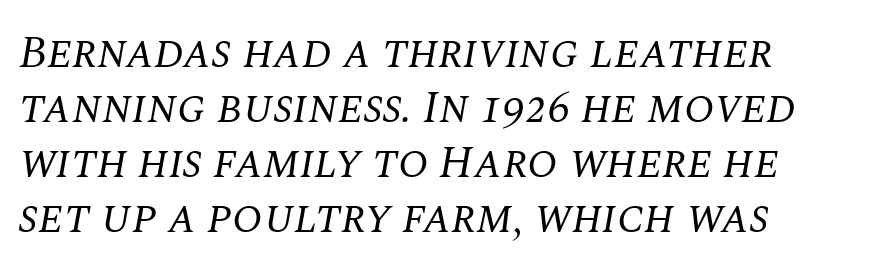
No extra ink here — the face is not bold. Proportional: the letters do not fall into vertical columns. The gap between lines stays unmarked. The passage shown has conventional tracking throughout.
